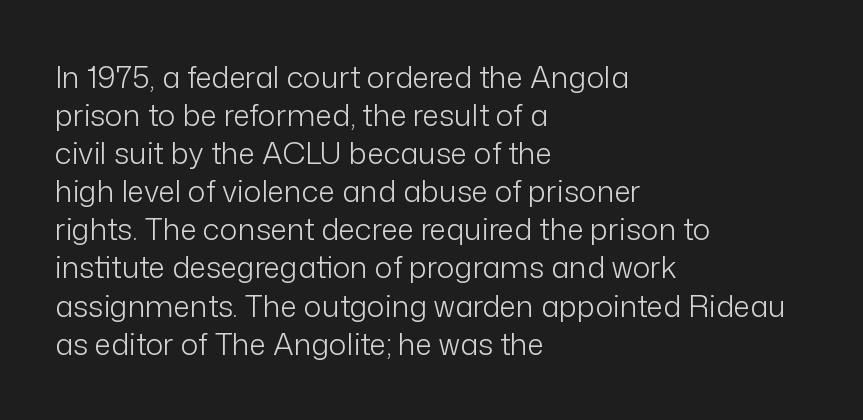
Q: Is the text bold? A: No.
Q: Is the text italic (slanted)? A: No, it is upright.
Q: Is the typeface a serif or a sans-serif typeface? A: Sans-serif.
Q: Is the text underlined? A: No.
Q: How is the paragraph aligned? A: Left-aligned.
Q: Is the spacing between letters normal or unusually wide? A: Normal.
Q: Is the spacing between lines tight, normal or loose? A: Normal.
Q: Width (condensed, normal, or wide)? A: Normal.
Q: Stroke contrast? A: Low.
Q: x-height? A: Medium.
Q: Monospaced? A: No.
